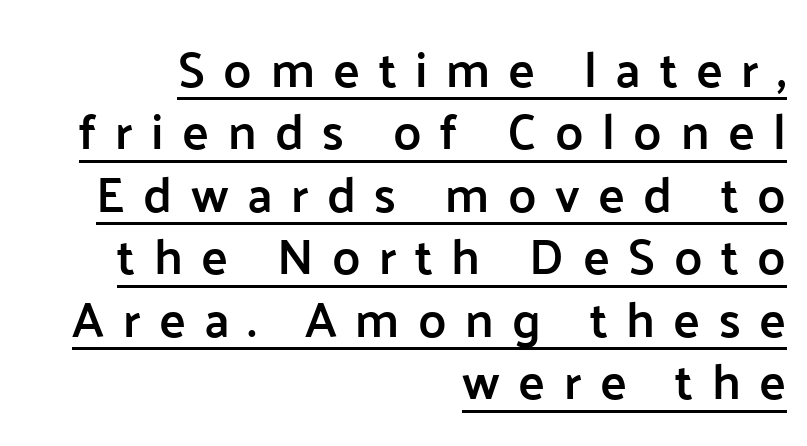
{"serif": "no", "italic": "no", "bold": "semi", "weight": "semibold", "width": "normal", "stroke_contrast": "low", "x_height": "medium", "monospaced": "no", "underline": "yes", "align": "right", "line_spacing": "normal", "line_spacing_ratio": 1.25, "letter_spacing": "wide", "letter_spacing_em": 0.37, "glyph_px": 50}
